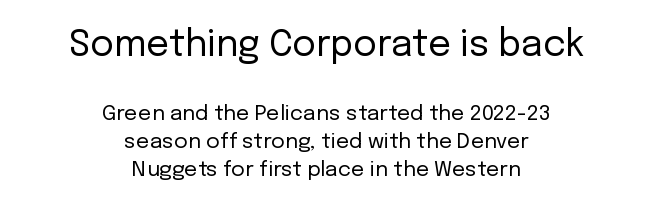
These lines stack symmetrically, like a column narrowing and widening about its center. The rendering uses natural spacing where letterforms have individual widths. Any mark beneath the type? The region is blank. The rendering keeps characters at their native spacing.
